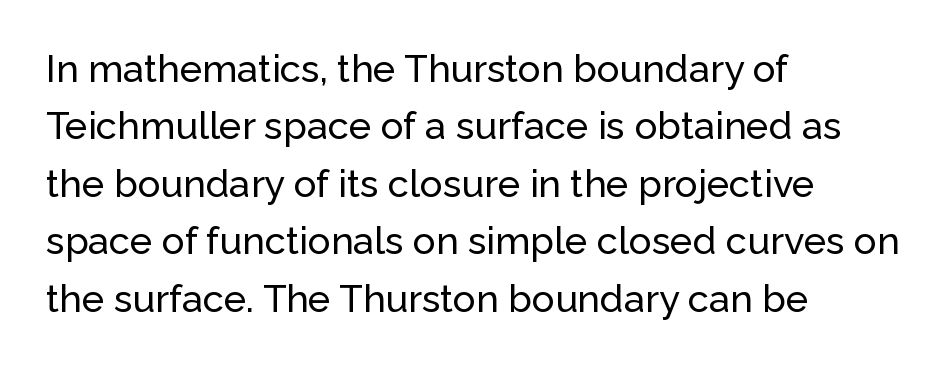
{"serif": "no", "italic": "no", "width": "normal", "stroke_contrast": "low", "x_height": "medium", "monospaced": "no", "underline": "no", "align": "left", "line_spacing": "normal", "line_spacing_ratio": 1.51, "letter_spacing": "normal", "letter_spacing_em": 0.0, "glyph_px": 38}
